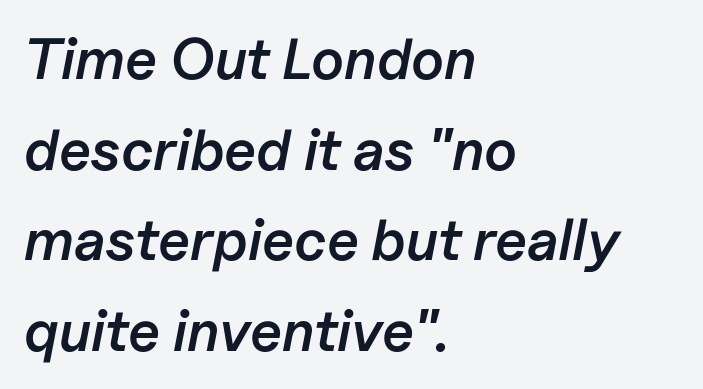
{"italic": "yes", "lean": "right", "slant_degrees": 11, "bold": "semi", "weight": "semibold", "width": "normal", "stroke_contrast": "low", "x_height": "medium", "monospaced": "no", "underline": "no", "align": "left", "line_spacing": "normal", "line_spacing_ratio": 1.59, "letter_spacing": "normal", "letter_spacing_em": 0.0, "glyph_px": 57}
